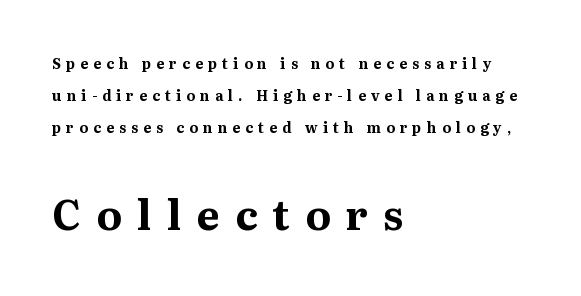
The image shows 41 px bold serif type, upright; set left-aligned, loose line spacing (2.3x), unusually wide letter spacing (+0.37 em), not underlined; the second (bottom) block is 2.93x larger; medium stroke contrast and a medium x-height.
